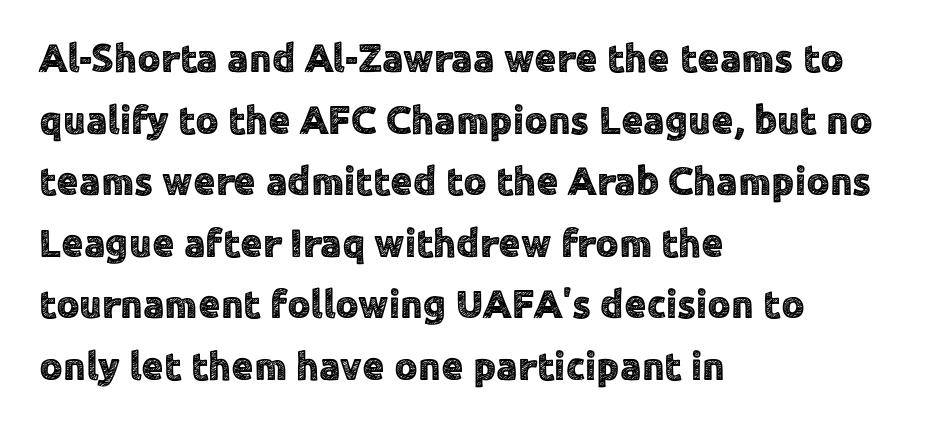
The image shows 40 px sans-serif type, upright; set left-aligned, normal line spacing (1.54x), normal letter spacing, not underlined; a medium x-height.
